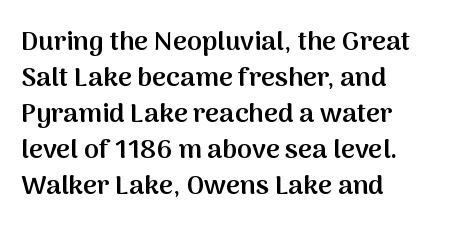
Q: Is the text bold? A: Semi-bold.
Q: Is the text italic (slanted)? A: No, it is upright.
Q: Is the text underlined? A: No.
Q: How is the paragraph aligned? A: Left-aligned.
Q: Is the spacing between letters normal or unusually wide? A: Normal.
Q: Is the spacing between lines tight, normal or loose? A: Normal.
